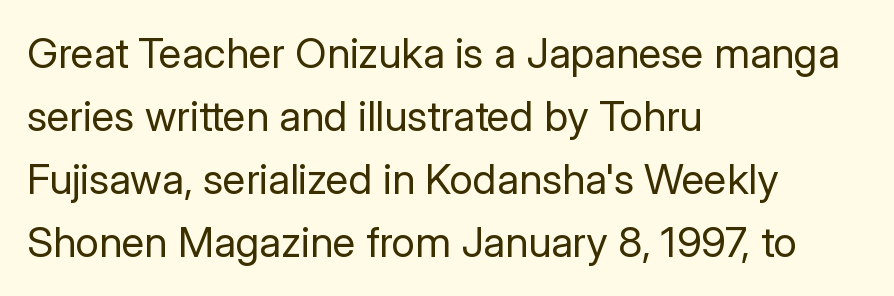
The image shows 42 px regular-weight sans-serif type, upright; set left-aligned, normal line spacing (1.5x), normal letter spacing, not underlined; low stroke contrast and a medium x-height.
